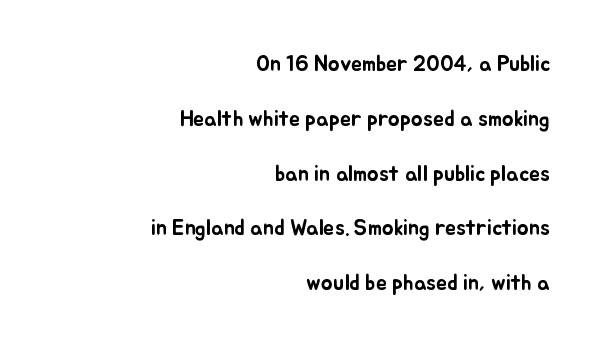
Q: Is the text italic (slanted)? A: No, it is upright.
Q: Is the text underlined? A: No.
Q: How is the paragraph aligned? A: Right-aligned.
Q: Is the spacing between letters normal or unusually wide? A: Normal.
Q: Is the spacing between lines tight, normal or loose? A: Loose.
